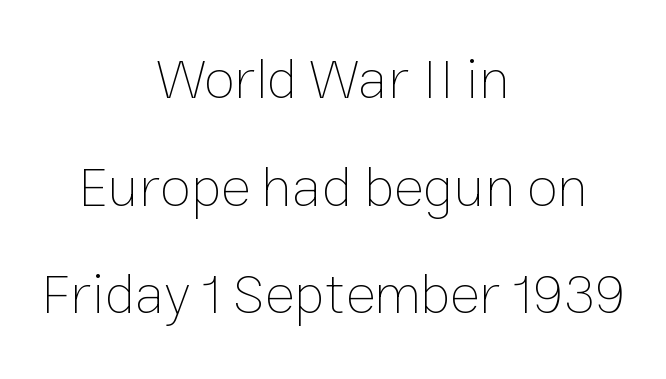
The axis of the letterforms is exactly vertical. The setting favours the middle, as headings and verse often do. Is this a fixed-width face? No — the glyphs have proportional, varying widths. Bare-footed words on every line.
